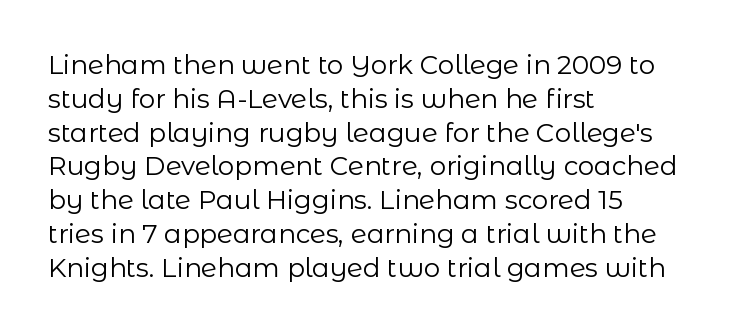
Q: Is the text bold? A: No.
Q: Is the text italic (slanted)? A: No, it is upright.
Q: Is the text underlined? A: No.
Q: How is the paragraph aligned? A: Left-aligned.
Q: Is the spacing between letters normal or unusually wide? A: Normal.
Q: Is the spacing between lines tight, normal or loose? A: Normal.
